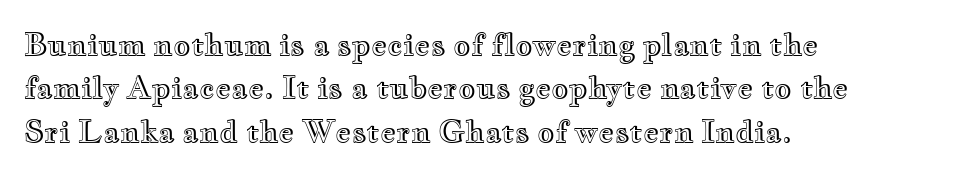
Q: Is the text italic (slanted)? A: No, it is upright.
Q: Is the text underlined? A: No.
Q: How is the paragraph aligned? A: Left-aligned.
Q: Is the spacing between letters normal or unusually wide? A: Normal.
Q: Is the spacing between lines tight, normal or loose? A: Normal.
Q: Width (condensed, normal, or wide)? A: Wide.
Q: x-height? A: Small.
Q: Monospaced? A: No.
